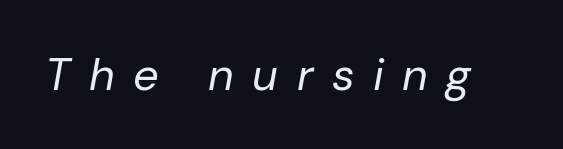
Q: Is the text bold? A: No.
Q: Is the text italic (slanted)? A: Yes, it leans right by about 10 degrees.
Q: Is the text underlined? A: No.
Q: Is the spacing between letters normal or unusually wide? A: Unusually wide.
Q: Width (condensed, normal, or wide)? A: Normal.
Q: Stroke contrast? A: Low.
Q: x-height? A: Medium.
Q: Monospaced? A: No.
